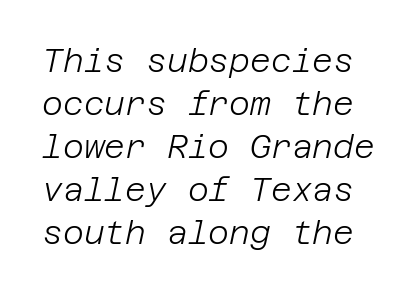
Q: Is the text bold? A: No.
Q: Is the text italic (slanted)? A: Yes, it leans right by about 12 degrees.
Q: Is the text underlined? A: No.
Q: Is the spacing between letters normal or unusually wide? A: Normal.
Q: Is the spacing between lines tight, normal or loose? A: Normal.
Q: Width (condensed, normal, or wide)? A: Normal.
Q: Stroke contrast? A: Low.
Q: x-height? A: Large.
